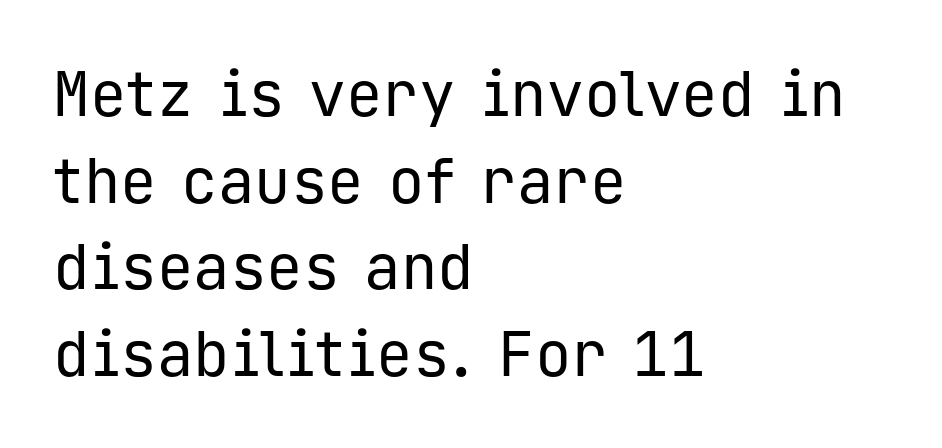
Q: Is the text bold? A: No.
Q: Is the text italic (slanted)? A: No, it is upright.
Q: Is the typeface a serif or a sans-serif typeface? A: Sans-serif.
Q: Is the text underlined? A: No.
Q: How is the paragraph aligned? A: Left-aligned.
Q: Is the spacing between letters normal or unusually wide? A: Normal.
Q: Is the spacing between lines tight, normal or loose? A: Normal.
Q: Width (condensed, normal, or wide)? A: Normal.
Q: Stroke contrast? A: Low.
Q: x-height? A: Medium.
Q: Monospaced? A: Yes.
